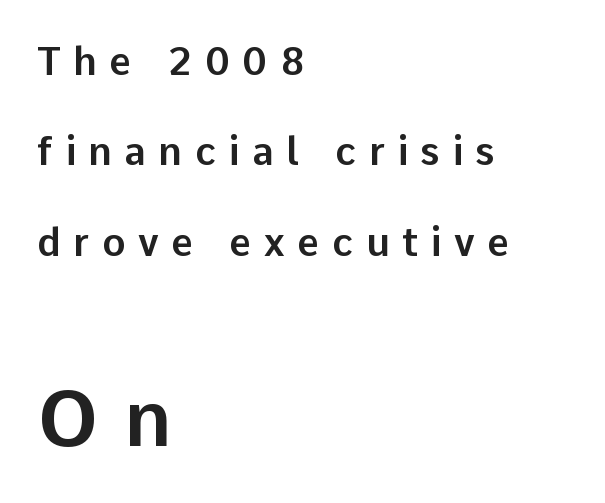
Q: Is the text italic (slanted)? A: No, it is upright.
Q: Is the typeface a serif or a sans-serif typeface? A: Sans-serif.
Q: Is the text underlined? A: No.
Q: How is the paragraph aligned? A: Left-aligned.
Q: Is the spacing between letters normal or unusually wide? A: Unusually wide.
Q: Is the spacing between lines tight, normal or loose? A: Loose.
Q: Which block of text is set in a larger size, the first (top) or the second (bottom)? A: The second (bottom) one.
Q: Width (condensed, normal, or wide)? A: Normal.
Q: Stroke contrast? A: Low.
Q: x-height? A: Medium.
Q: Monospaced? A: No.
